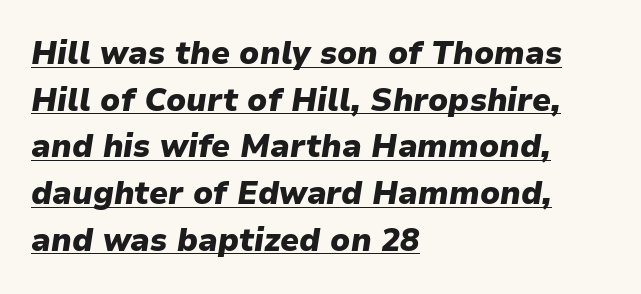
Would a proofreader flag this as italicized? Yes. Do the characters align in a grid? No, the font is proportional. The line-height multiplier appears to be the usual default. Summary of weight: heavy, a full bold. Compared with undecorated copy, this sample adds a rule below the words. The setting favours the left margin, as ordinary paragraphs usually do.
